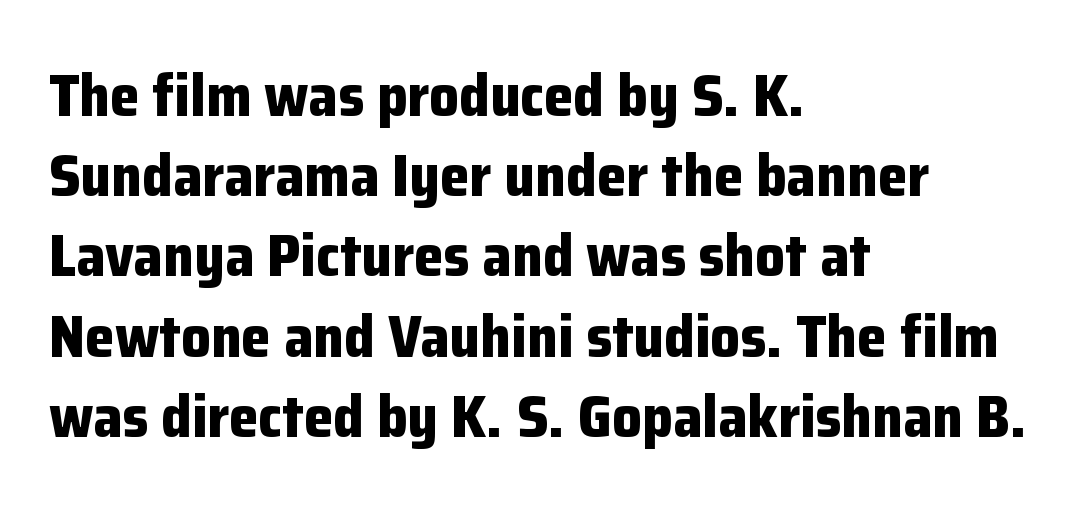
The image shows 59 px bold sans-serif type, upright; set left-aligned, normal line spacing (1.36x), normal letter spacing, not underlined; low stroke contrast and a medium x-height.
